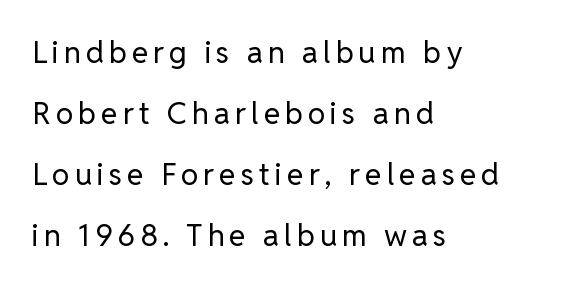
This rendering uses left alignment, leaving the right contour irregular. Stems and bowls with no extra thickness — not bold. The passage shown is typed in a proportional face where columns would drift. This rendering employs a face without finishing strokes, i.e., a sans-serif.
